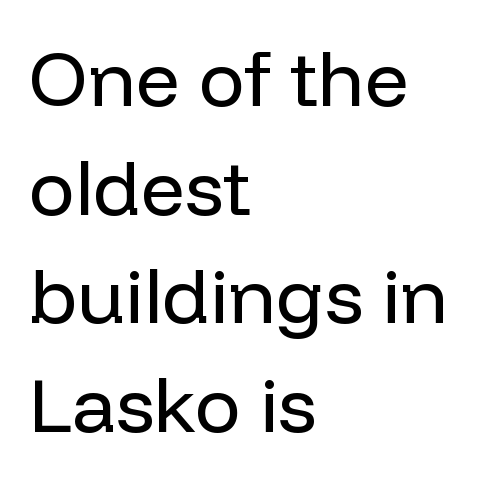
Q: Is the text bold? A: No.
Q: Is the text italic (slanted)? A: No, it is upright.
Q: Is the typeface a serif or a sans-serif typeface? A: Sans-serif.
Q: Is the text underlined? A: No.
Q: How is the paragraph aligned? A: Left-aligned.
Q: Is the spacing between letters normal or unusually wide? A: Normal.
Q: Is the spacing between lines tight, normal or loose? A: Normal.
Q: Width (condensed, normal, or wide)? A: Normal.
Q: Stroke contrast? A: Low.
Q: x-height? A: Medium.
Q: Monospaced? A: No.
